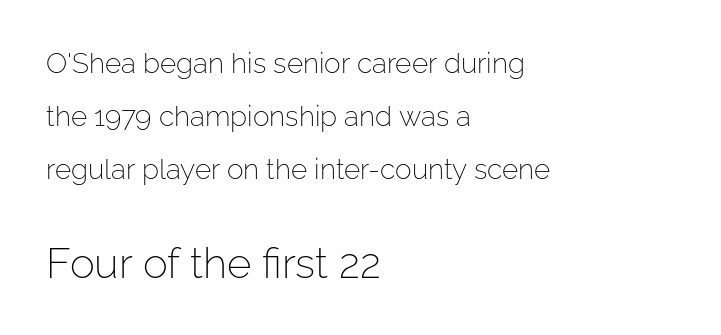
Q: Is the text bold? A: No.
Q: Is the text italic (slanted)? A: No, it is upright.
Q: Is the typeface a serif or a sans-serif typeface? A: Sans-serif.
Q: Is the text underlined? A: No.
Q: How is the paragraph aligned? A: Left-aligned.
Q: Is the spacing between letters normal or unusually wide? A: Normal.
Q: Which block of text is set in a larger size, the first (top) or the second (bottom)? A: The second (bottom) one.
Q: Width (condensed, normal, or wide)? A: Normal.
Q: Stroke contrast? A: Low.
Q: x-height? A: Medium.
Q: Monospaced? A: No.
